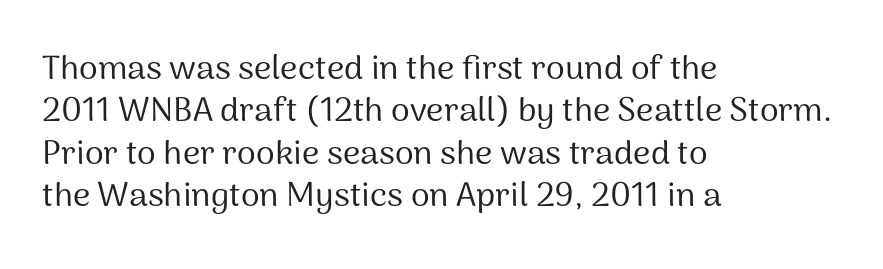
Letterform terminals end flat and unadorned throughout the passage. The lines are quadded left. The space between consecutive lines is moderate. Look at the tracking — it's just the regular setting, nothing added. Is this a fixed-width face? No — the glyphs have proportional, varying widths.
